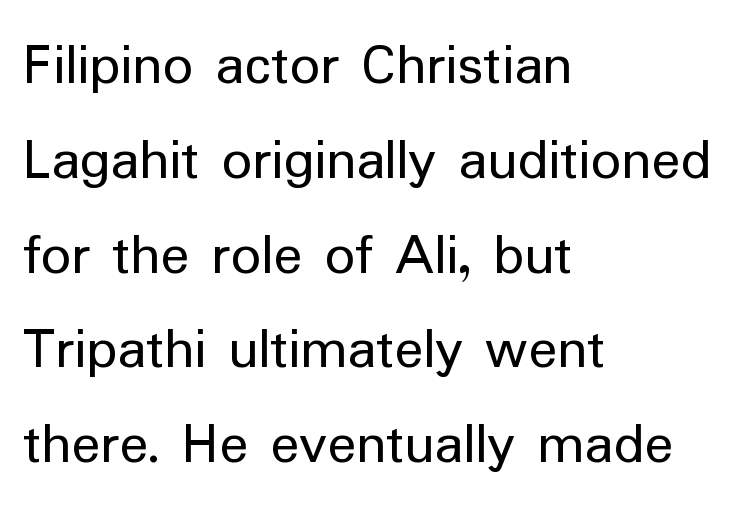
Q: Is the text bold? A: No.
Q: Is the text italic (slanted)? A: No, it is upright.
Q: Is the typeface a serif or a sans-serif typeface? A: Sans-serif.
Q: Is the text underlined? A: No.
Q: How is the paragraph aligned? A: Left-aligned.
Q: Is the spacing between letters normal or unusually wide? A: Normal.
Q: Is the spacing between lines tight, normal or loose? A: Normal.
Q: Width (condensed, normal, or wide)? A: Normal.
Q: Stroke contrast? A: Low.
Q: x-height? A: Medium.
Q: Monospaced? A: No.
